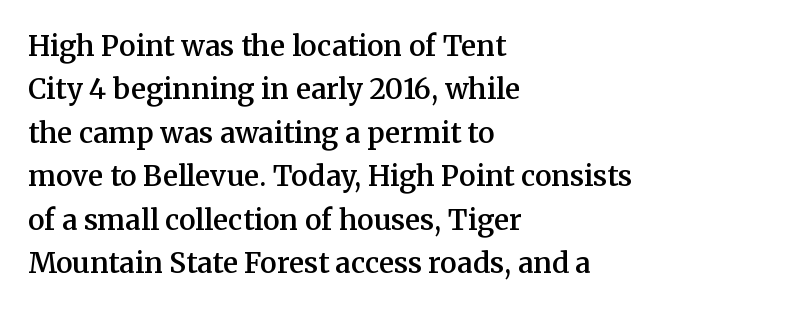
The image shows 28 px semibold serif type, upright; set left-aligned, normal line spacing (1.55x), normal letter spacing, not underlined; medium stroke contrast and a medium x-height.
